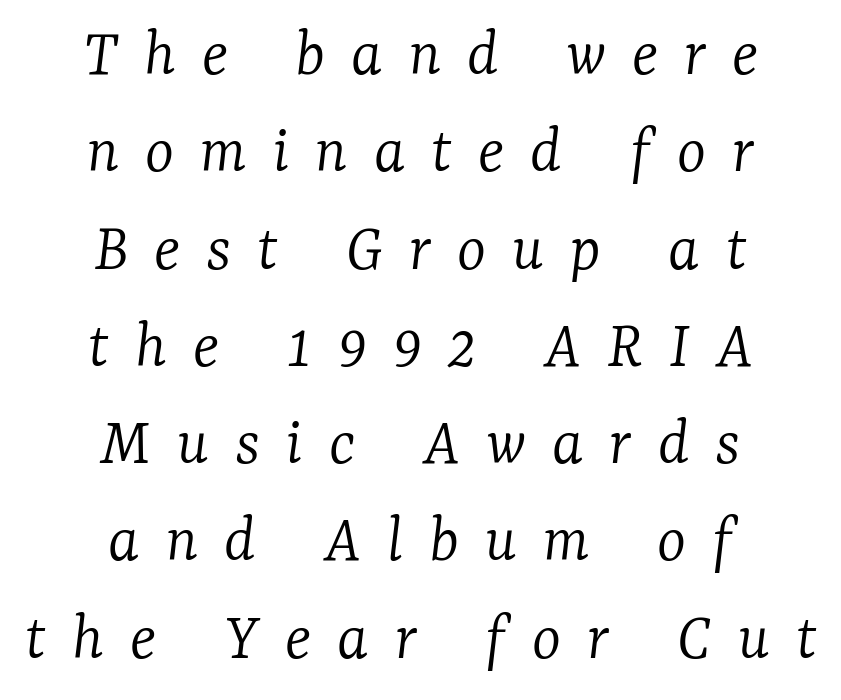
Q: Is the text bold? A: No.
Q: Is the text italic (slanted)? A: Yes, it leans right by about 7 degrees.
Q: Is the typeface a serif or a sans-serif typeface? A: Serif.
Q: Is the text underlined? A: No.
Q: How is the paragraph aligned? A: Centered.
Q: Is the spacing between letters normal or unusually wide? A: Unusually wide.
Q: Is the spacing between lines tight, normal or loose? A: Normal.
Q: Width (condensed, normal, or wide)? A: Normal.
Q: Stroke contrast? A: Low.
Q: x-height? A: Medium.
Q: Monospaced? A: No.
